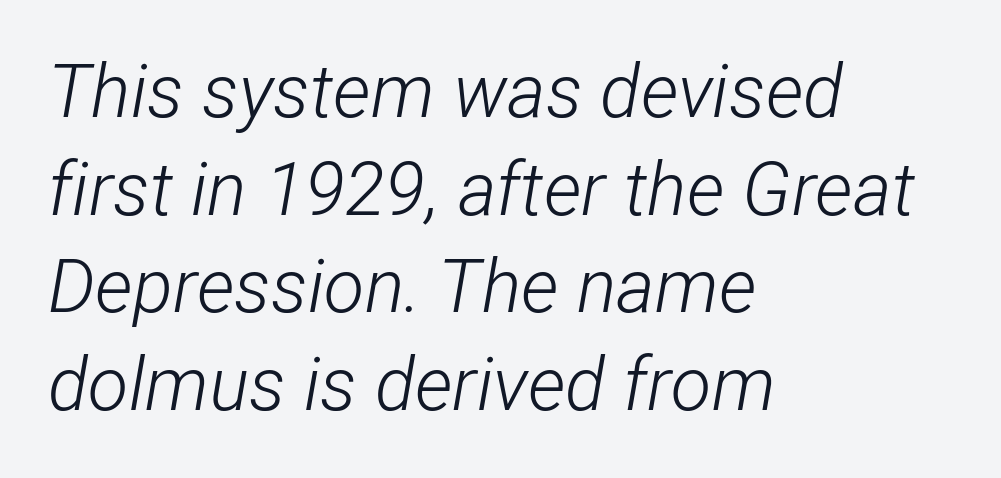
Leading matches the norm, producing a regular column. The glyphs look as if they've been sheared to an angle. Descender tails drop into unmarked territory. Left-aligned paragraph, ragged on the right.
